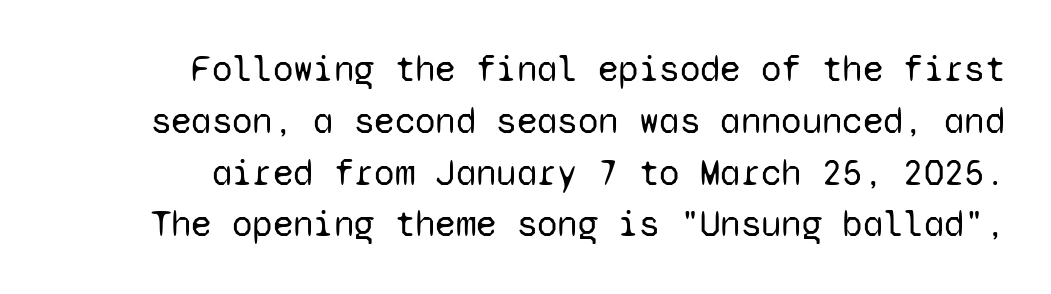
The image shows 37 px regular-weight sans-serif type, upright, monospaced; set right-aligned, normal line spacing (1.4x), normal letter spacing, not underlined; low stroke contrast and a medium x-height.
